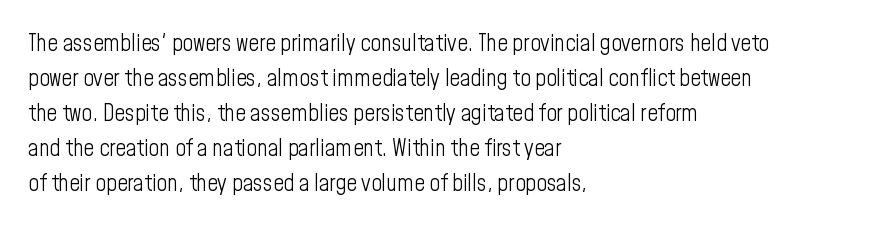
The image shows 23 px text type, upright; set left-aligned, normal line spacing (1.52x), normal letter spacing, not underlined.
